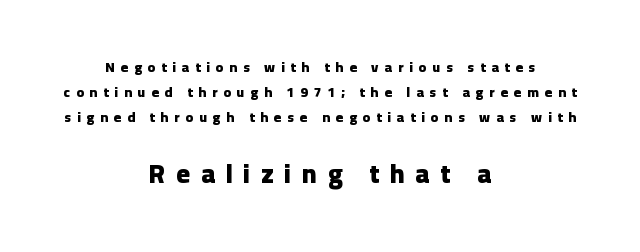
{"italic": "no", "bold": "yes", "underline": "no", "align": "center", "line_spacing_ratio": 1.8, "letter_spacing": "wide", "letter_spacing_em": 0.42, "larger_block": "second", "size_ratio": 1.86, "glyph_px": 26}
